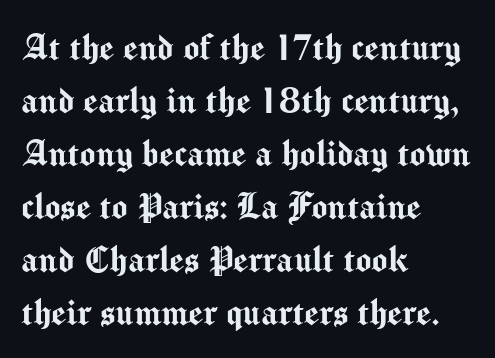
If you drew a line through each stem, it would be perfectly vertical. Do the characters align in a grid? No, the font is proportional. Compared with typical body copy, the letter spacing here is the same. Short and long lines alike share a common starting point at left. Letters rest on an invisible, unmarked baseline.
